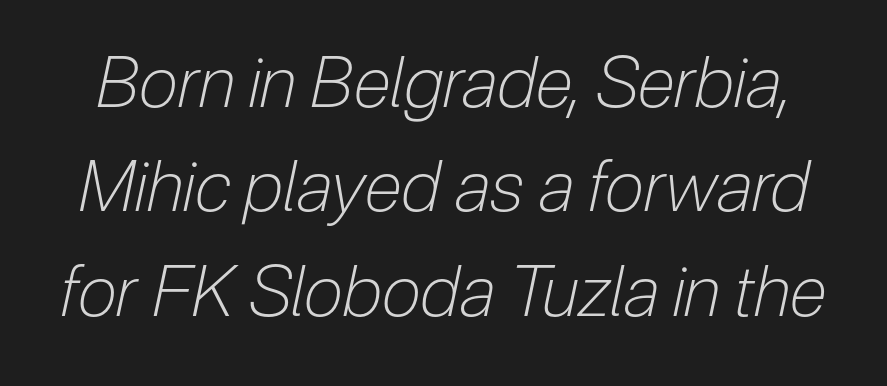
Q: Is the text bold? A: No.
Q: Is the text italic (slanted)? A: Yes, it leans right by about 12 degrees.
Q: Is the text underlined? A: No.
Q: Is the spacing between letters normal or unusually wide? A: Normal.
Q: Is the spacing between lines tight, normal or loose? A: Normal.
Q: Width (condensed, normal, or wide)? A: Condensed.
Q: Stroke contrast? A: Low.
Q: x-height? A: Medium.
Q: Monospaced? A: No.
